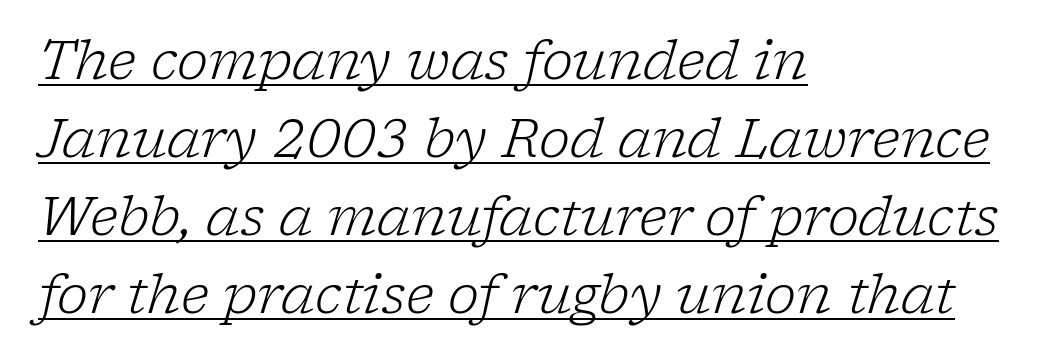
The image shows 53 px light serif type, italic (leaning right); set left-aligned, normal line spacing (1.47x), normal letter spacing, underlined; low stroke contrast and a medium x-height.
